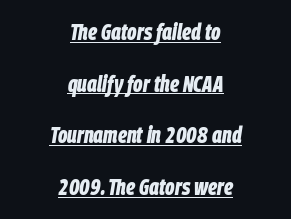
The image shows 23 px bold type, italic (leaning right); set centered, loose line spacing (2.25x), normal letter spacing, underlined.
